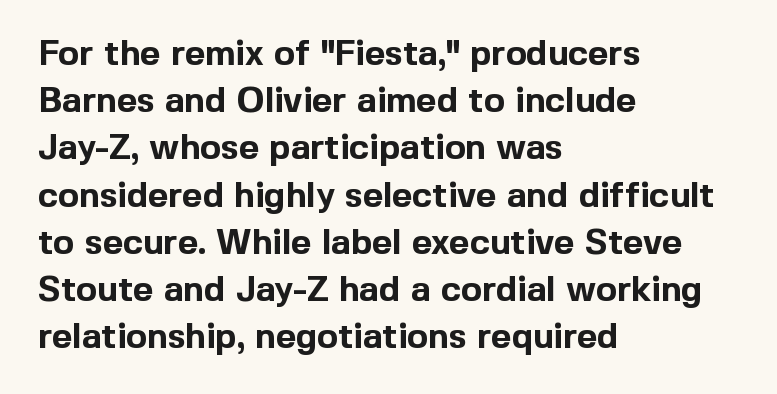
{"serif": "no", "italic": "no", "bold": "yes", "weight": "bold", "width": "normal", "x_height": "medium", "monospaced": "no", "underline": "no", "align": "left", "line_spacing": "normal", "line_spacing_ratio": 1.35, "letter_spacing": "normal", "letter_spacing_em": 0.0, "glyph_px": 35}
